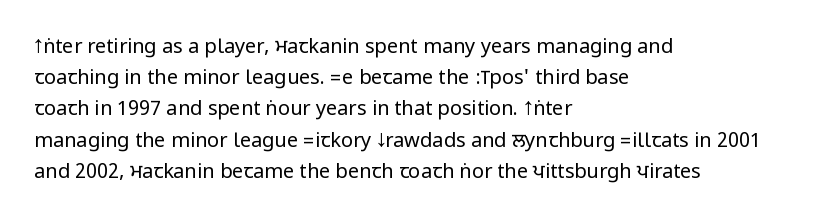
{"italic": "no", "bold": "no", "underline": "no", "align": "left", "line_spacing": "normal", "line_spacing_ratio": 1.56, "letter_spacing": "normal", "letter_spacing_em": 0.0, "glyph_px": 20}
